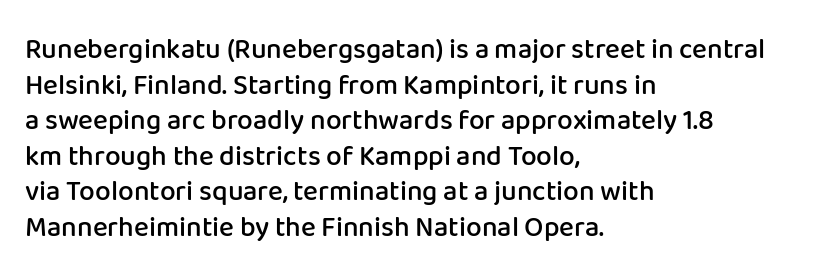
This is sans-serif lettering, the kind often seen on screens and signage. Descenders are the only things crossing below the line. The rag falls on the right side of this text block. Letter spacing: default. Leading matches the norm, producing a regular column.
